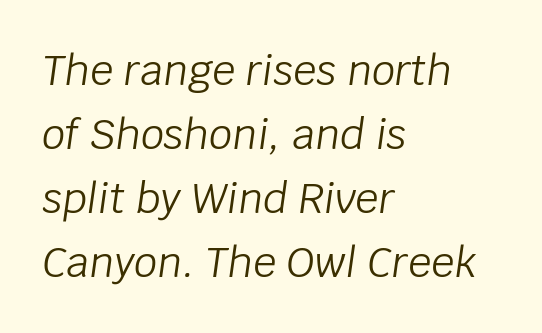
The font sits on the lighter half of the weight spectrum, regular included. Each letter keeps its own natural width here, so spacing adapts to shape. Notice how the passage keeps a crisp vertical edge on the left only. The area under the type is left untouched. What stands out about the letter spacing? Nothing — it is the standard amount.
